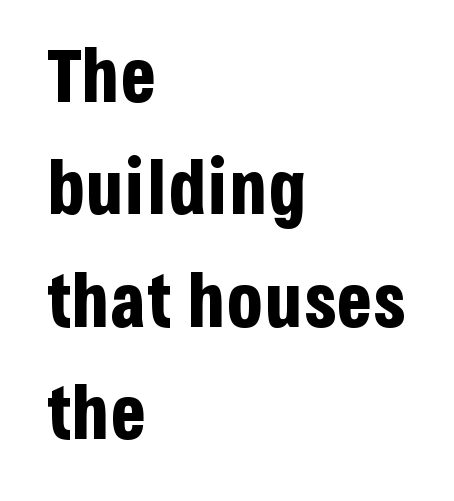
Q: Is the text bold? A: Yes.
Q: Is the text italic (slanted)? A: No, it is upright.
Q: Is the typeface a serif or a sans-serif typeface? A: Sans-serif.
Q: Is the text underlined? A: No.
Q: How is the paragraph aligned? A: Left-aligned.
Q: Is the spacing between letters normal or unusually wide? A: Normal.
Q: Is the spacing between lines tight, normal or loose? A: Normal.
Q: Width (condensed, normal, or wide)? A: Condensed.
Q: Stroke contrast? A: Low.
Q: x-height? A: Large.
Q: Monospaced? A: No.
